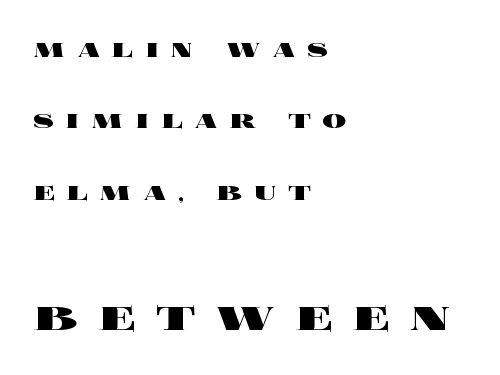
{"italic": "no", "bold": "yes", "weight": "heavy", "width": "wide", "x_height": "large", "monospaced": "no", "underline": "no", "align": "left", "line_spacing": "loose", "line_spacing_ratio": 2.38, "letter_spacing": "wide", "letter_spacing_em": 0.39, "larger_block": "second", "size_ratio": 1.73, "glyph_px": 52}
